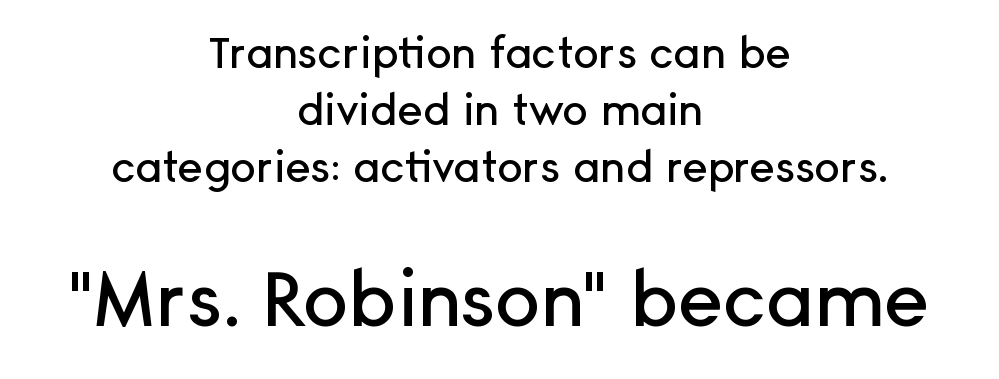
Q: Is the text italic (slanted)? A: No, it is upright.
Q: Is the typeface a serif or a sans-serif typeface? A: Sans-serif.
Q: Is the text underlined? A: No.
Q: How is the paragraph aligned? A: Centered.
Q: Is the spacing between letters normal or unusually wide? A: Normal.
Q: Is the spacing between lines tight, normal or loose? A: Normal.
Q: Which block of text is set in a larger size, the first (top) or the second (bottom)? A: The second (bottom) one.
Q: Width (condensed, normal, or wide)? A: Normal.
Q: Stroke contrast? A: Low.
Q: x-height? A: Medium.
Q: Monospaced? A: No.
